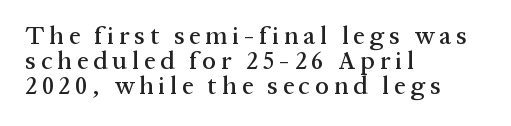
The glyphs are unaccompanied by any horizontal stroke below them. Line starts are locked; line ends wander. The lettering stays uniformly vertical, giving the passage a roman look. The rendering inserts visible extra space after every character.
